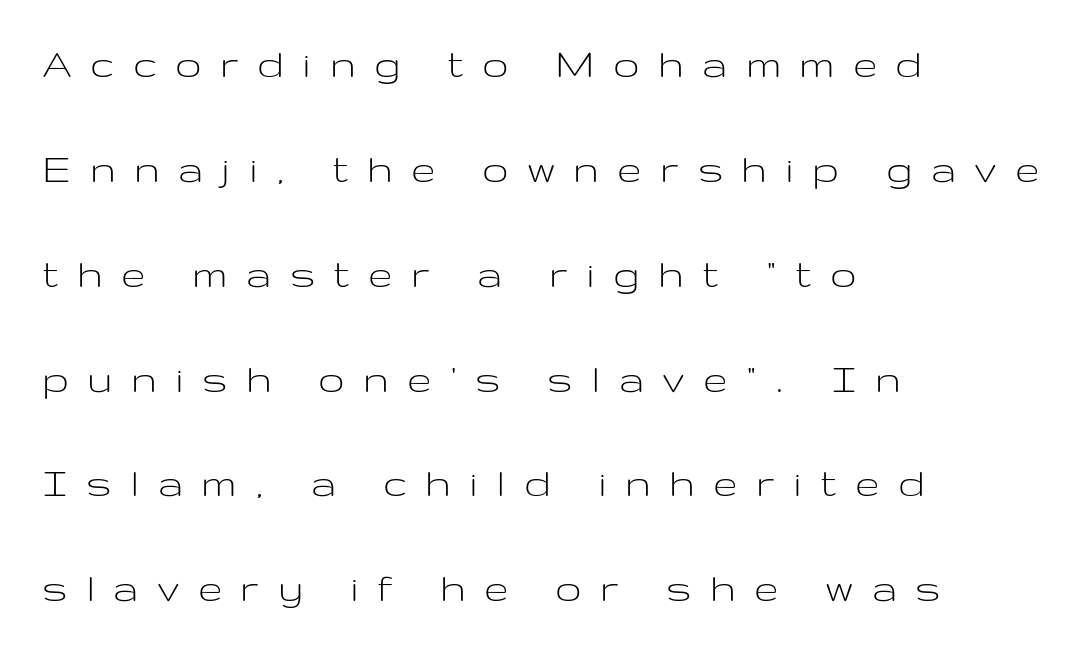
This sample uses an upright cut, with every glyph sitting square on the baseline. The cut favours lightness, reaching ordinary text weight at its darkest. Check under the words: just untouched page. Does the copy run flush right? No — it runs flush left.
